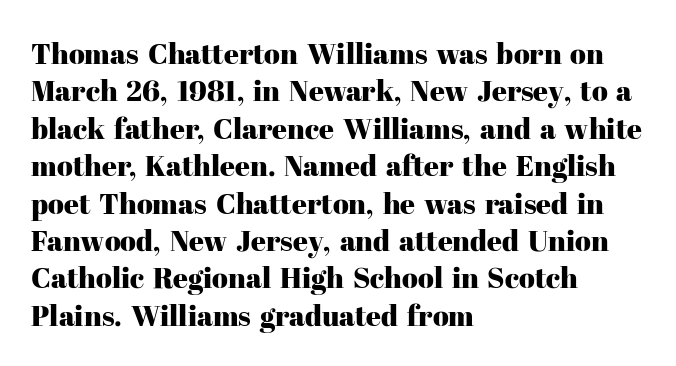
Q: Is the text italic (slanted)? A: No, it is upright.
Q: Is the typeface a serif or a sans-serif typeface? A: Serif.
Q: Is the text underlined? A: No.
Q: How is the paragraph aligned? A: Left-aligned.
Q: Is the spacing between letters normal or unusually wide? A: Normal.
Q: Is the spacing between lines tight, normal or loose? A: Normal.
Q: Width (condensed, normal, or wide)? A: Normal.
Q: Stroke contrast? A: High.
Q: x-height? A: Medium.
Q: Monospaced? A: No.
